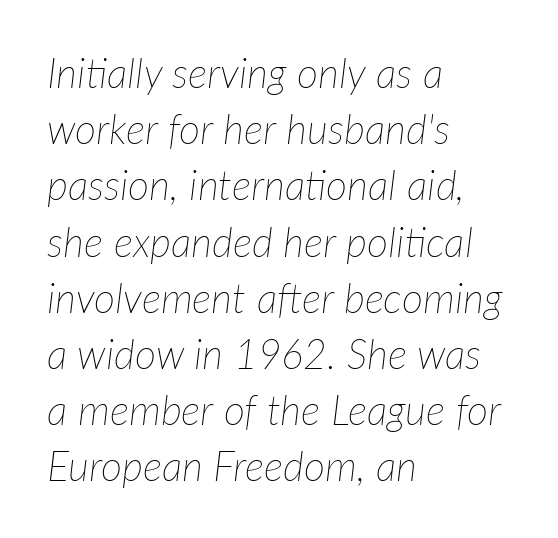
The paragraph has a hard left edge and a soft right edge. Think of a printed novel: that variable character pitch is what you see here. Vertical spacing — default. Short note: letters normally spaced.
